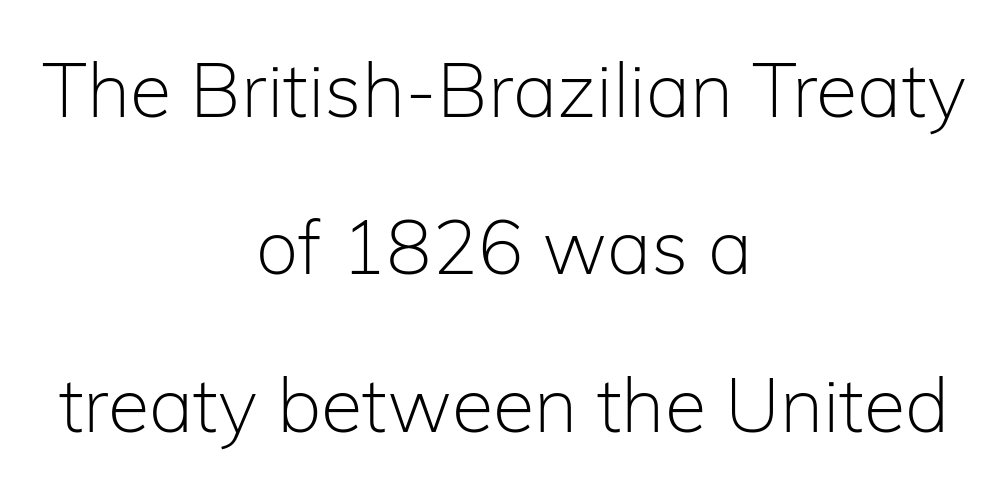
A typesetter would call this proportional, since set widths differ per character. Layout note: lines centered. Honestly, there is no underline to notice here at all. Characters follow at the spacing the type designer built in. Counters stay open thanks to moderate or lighter strokes. Does the leading feel generous? Absolutely, it's lavish.
